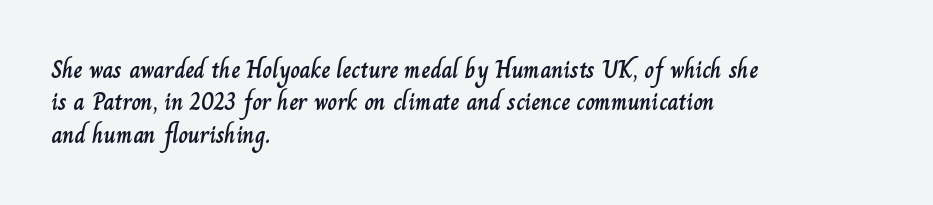
Glyph-to-glyph distance matches everyday printed text. Teacher's note: observe the even left margin — that is flush-left alignment. Type without underlining. This sample keeps an unexceptional amount of space between lines.
